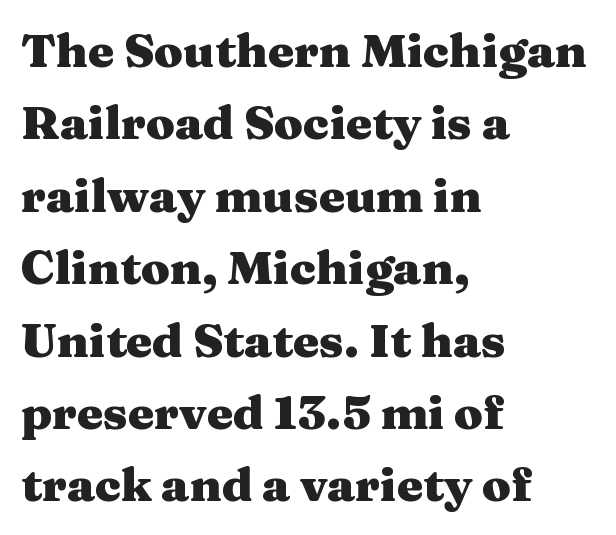
{"serif": "yes", "italic": "no", "bold": "yes", "weight": "heavy", "width": "wide", "stroke_contrast": "medium", "x_height": "medium", "monospaced": "no", "underline": "no", "align": "left", "line_spacing": "normal", "line_spacing_ratio": 1.54, "letter_spacing": "normal", "letter_spacing_em": 0.0, "glyph_px": 47}
